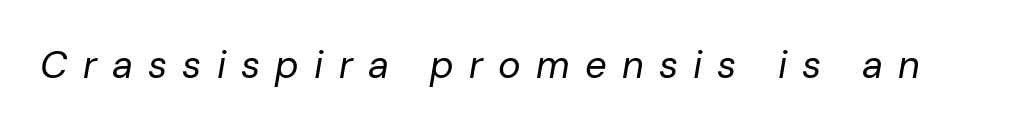
These lines are rendered in a variable-pitch font. The foot of each line stays bare and open. The face looks like a standard text weight, possibly lighter. Slant detected: the letters are inclined.
